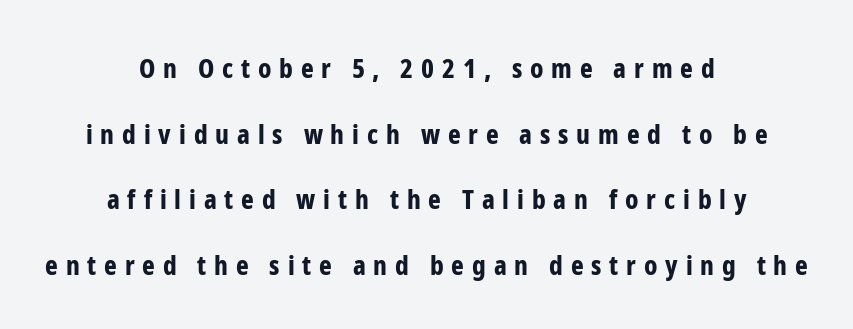
The image shows 27 px bold type, upright; set centered, loose line spacing (2.43x), unusually wide letter spacing (+0.29 em), not underlined.
